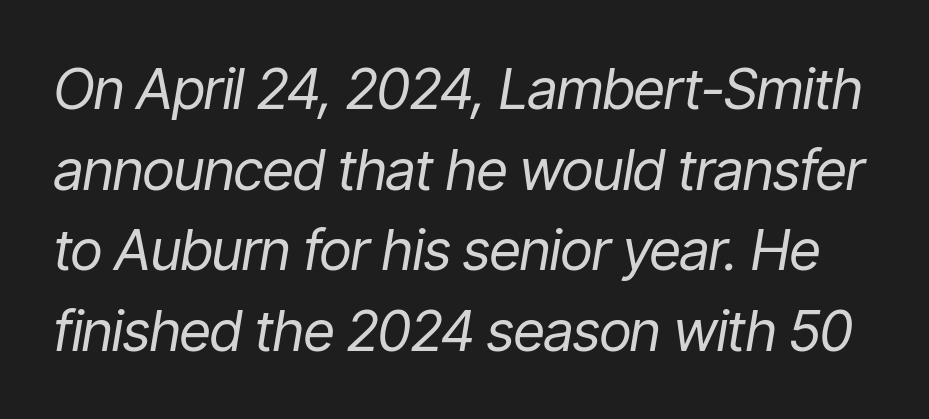
{"italic": "yes", "lean": "right", "slant_degrees": 9, "bold": "no", "weight": "regular", "width": "condensed", "stroke_contrast": "low", "x_height": "medium", "monospaced": "no", "underline": "no", "line_spacing": "normal", "line_spacing_ratio": 1.44, "letter_spacing": "normal", "letter_spacing_em": 0.0, "glyph_px": 56}
